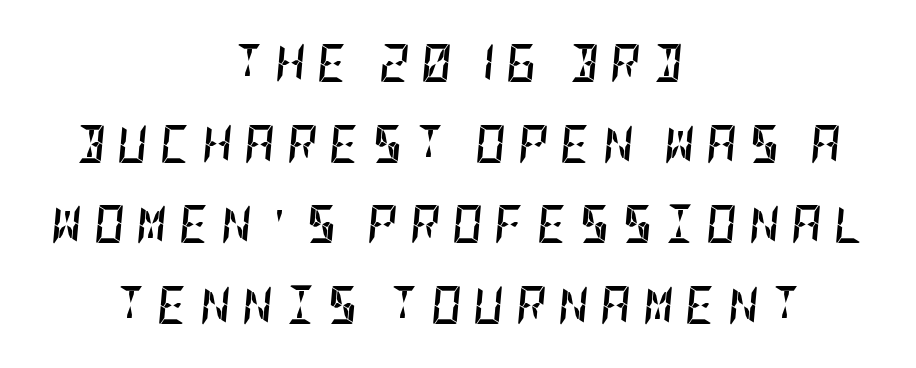
Q: Is the text bold? A: Yes.
Q: Is the text italic (slanted)? A: Yes, it leans right by about 5 degrees.
Q: Is the text underlined? A: No.
Q: How is the paragraph aligned? A: Centered.
Q: Is the spacing between letters normal or unusually wide? A: Unusually wide.
Q: Is the spacing between lines tight, normal or loose? A: Loose.
Q: Width (condensed, normal, or wide)? A: Condensed.
Q: Stroke contrast? A: Low.
Q: x-height? A: Large.
